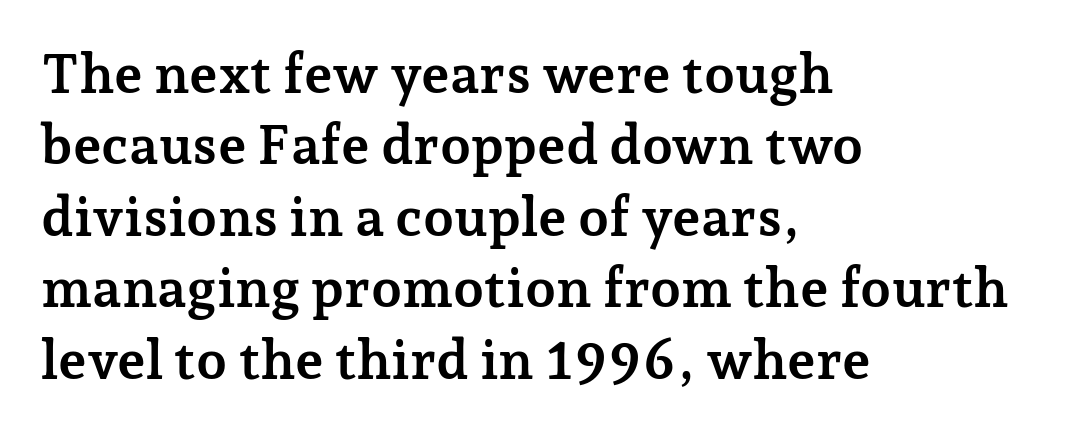
The image shows 55 px semibold serif type, upright; set left-aligned, normal line spacing (1.3x), normal letter spacing, not underlined; low stroke contrast and a medium x-height.
